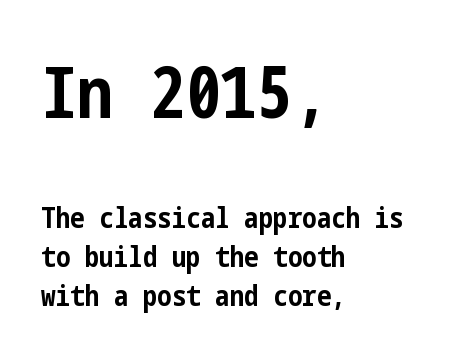
{"serif": "no", "italic": "no", "bold": "yes", "weight": "bold", "width": "condensed", "stroke_contrast": "low", "x_height": "medium", "underline": "no", "align": "left", "line_spacing": "normal", "line_spacing_ratio": 1.36, "letter_spacing": "normal", "letter_spacing_em": 0.0, "larger_block": "first", "size_ratio": 2.48, "glyph_px": 72}
